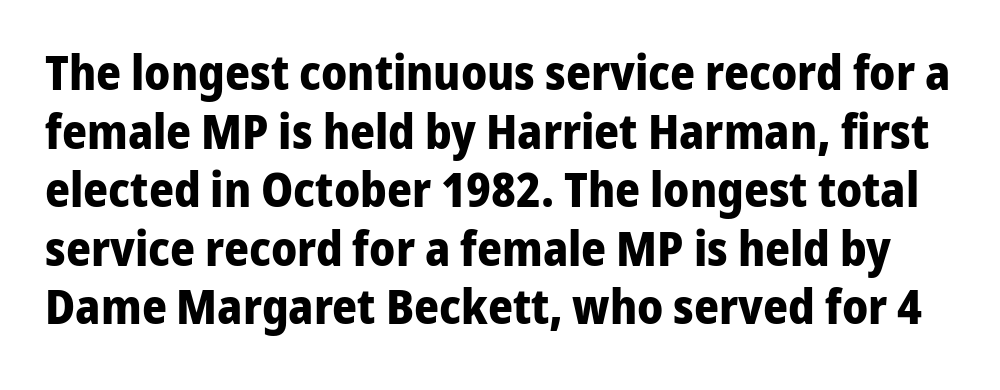
The image shows 48 px bold sans-serif type, upright; set line spacing 1.22x, normal letter spacing, not underlined; low stroke contrast and a medium x-height.
